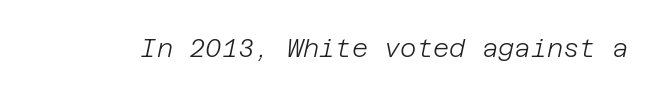
The image shows 25 px text type, italic (leaning right); set normal letter spacing, not underlined.
